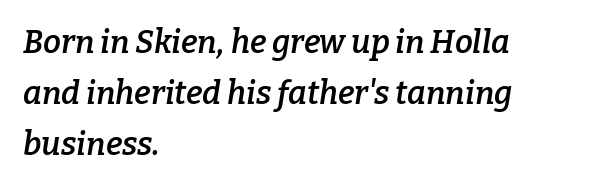
{"serif": "yes", "italic": "yes", "lean": "right", "slant_degrees": 9, "bold": "semi", "weight": "semibold", "width": "normal", "stroke_contrast": "low", "x_height": "medium", "monospaced": "no", "underline": "no", "align": "left", "line_spacing": "normal", "line_spacing_ratio": 1.59, "letter_spacing": "normal", "letter_spacing_em": 0.0, "glyph_px": 32}
